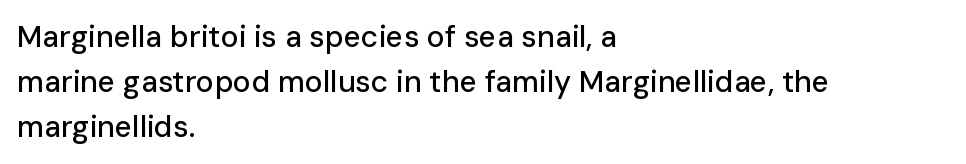
{"serif": "no", "italic": "no", "width": "normal", "stroke_contrast": "low", "x_height": "medium", "monospaced": "no", "underline": "no", "align": "left", "line_spacing": "normal", "line_spacing_ratio": 1.5, "letter_spacing": "normal", "letter_spacing_em": 0.0, "glyph_px": 30}
